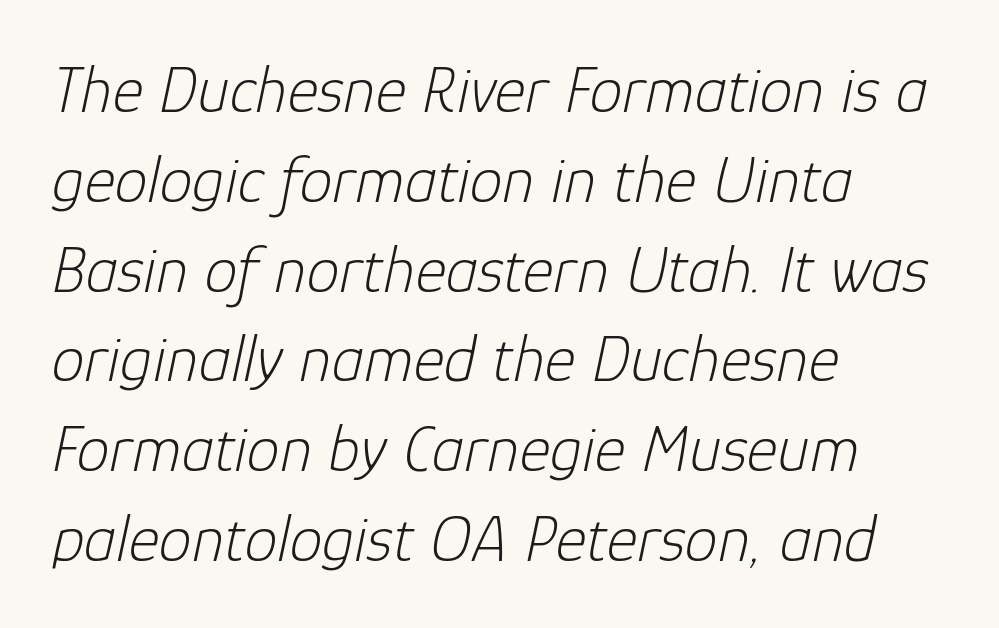
The image shows 66 px light type, italic (leaning right); set left-aligned, normal line spacing (1.36x), normal letter spacing, not underlined; low stroke contrast and a medium x-height.
